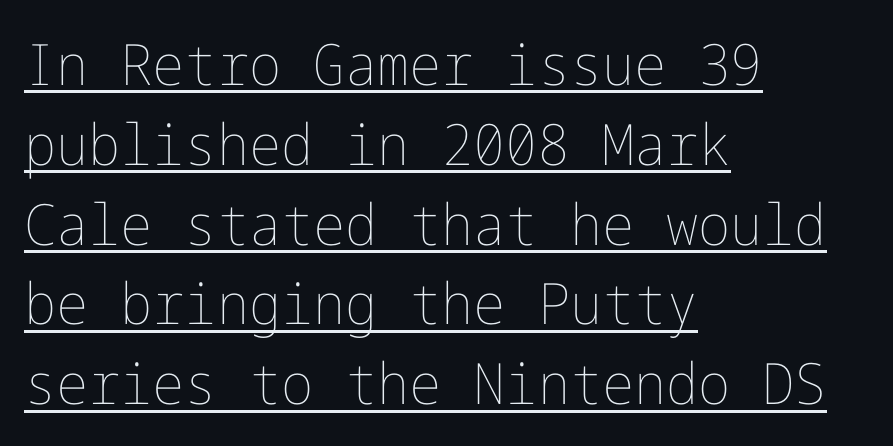
Italic: no, the glyphs are upright roman. The cut favours lightness, reaching ordinary text weight at its darkest. Short note: letters normally spaced. The passage is arranged the way most books set body copy — flush left. The rendering uses a moderate line-height, typical for paragraphs.
